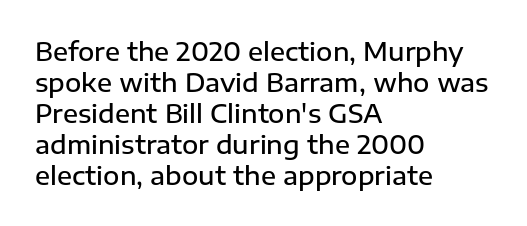
Q: Is the text bold? A: Semi-bold.
Q: Is the text italic (slanted)? A: No, it is upright.
Q: Is the text underlined? A: No.
Q: How is the paragraph aligned? A: Left-aligned.
Q: Is the spacing between letters normal or unusually wide? A: Normal.
